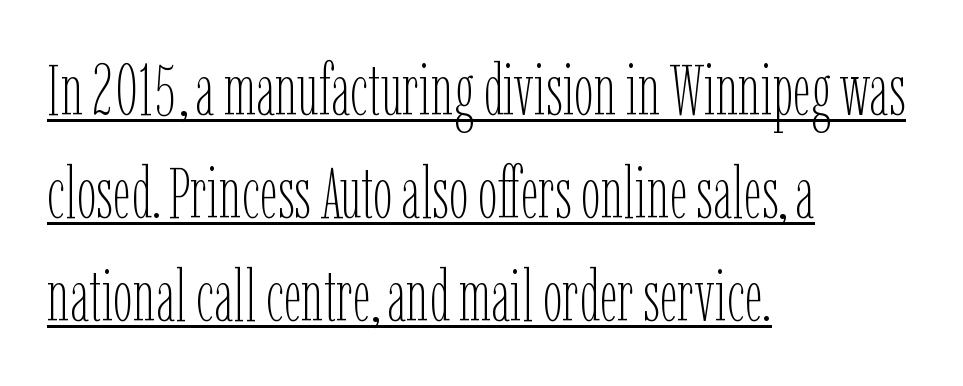
{"italic": "no", "bold": "no", "weight": "thin", "width": "condensed", "stroke_contrast": "low", "x_height": "medium", "monospaced": "no", "underline": "yes", "align": "left", "line_spacing": "normal", "line_spacing_ratio": 1.45, "letter_spacing": "normal", "letter_spacing_em": 0.0, "glyph_px": 71}
